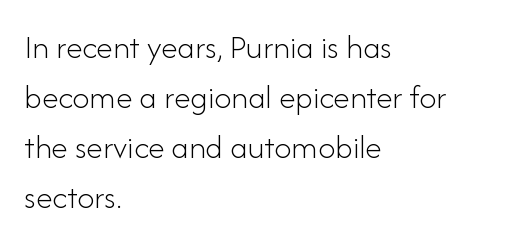
Varying glyph widths throughout — classic text-font behaviour. The letters look calm and open, with moderate or lighter stems. Check the space under the baseline: it is left empty. Observe the absence of serifs on each vertical stroke in this sample.
